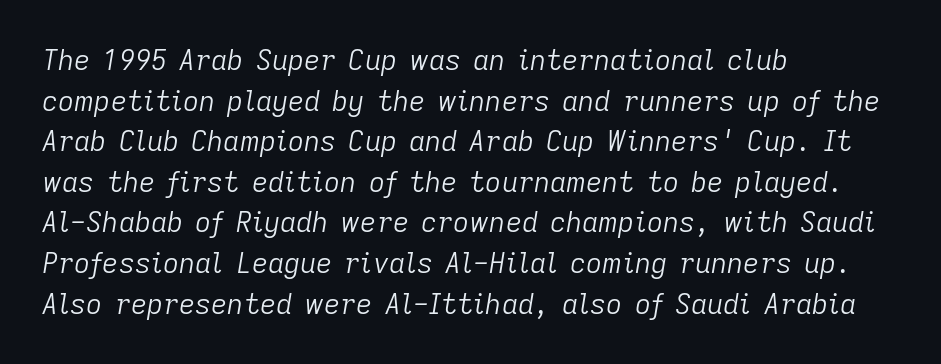
Q: Is the text bold? A: No.
Q: Is the text italic (slanted)? A: Yes, it leans right by about 9 degrees.
Q: Is the text underlined? A: No.
Q: How is the paragraph aligned? A: Left-aligned.
Q: Is the spacing between letters normal or unusually wide? A: Normal.
Q: Is the spacing between lines tight, normal or loose? A: Normal.
Q: Width (condensed, normal, or wide)? A: Normal.
Q: Stroke contrast? A: Low.
Q: x-height? A: Medium.
Q: Monospaced? A: No.
